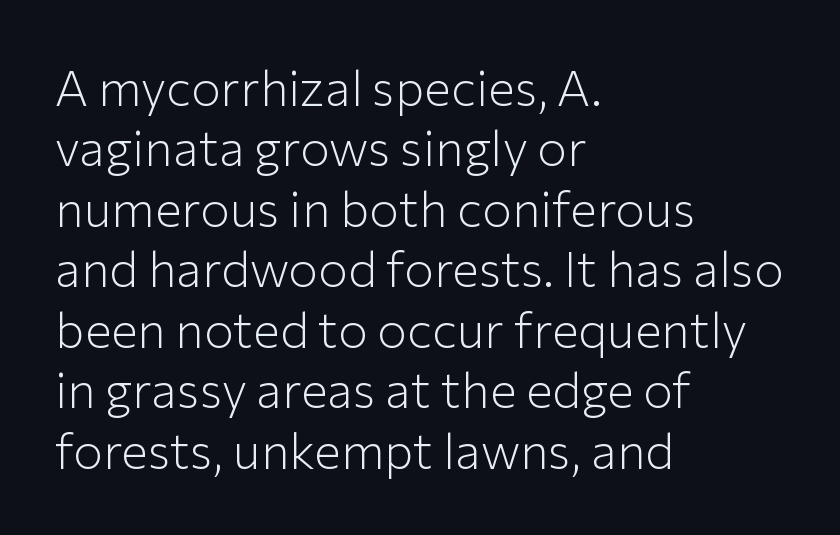
Q: Is the text bold? A: No.
Q: Is the text italic (slanted)? A: No, it is upright.
Q: Is the typeface a serif or a sans-serif typeface? A: Sans-serif.
Q: Is the text underlined? A: No.
Q: How is the paragraph aligned? A: Left-aligned.
Q: Is the spacing between letters normal or unusually wide? A: Normal.
Q: Width (condensed, normal, or wide)? A: Normal.
Q: Stroke contrast? A: Low.
Q: x-height? A: Medium.
Q: Monospaced? A: No.
